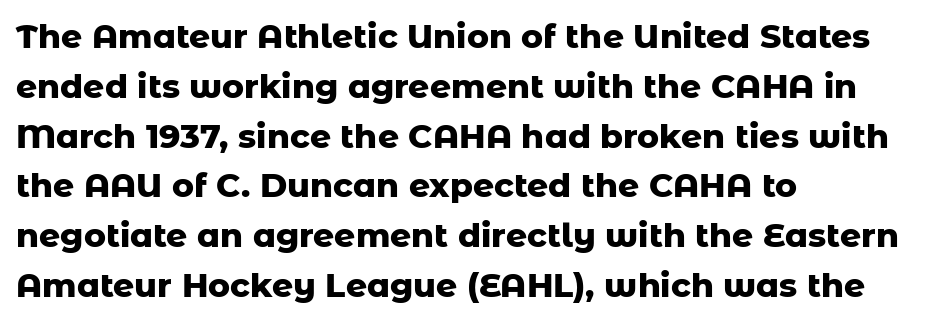
Q: Is the text bold? A: Yes.
Q: Is the text italic (slanted)? A: No, it is upright.
Q: Is the typeface a serif or a sans-serif typeface? A: Sans-serif.
Q: Is the text underlined? A: No.
Q: How is the paragraph aligned? A: Left-aligned.
Q: Is the spacing between letters normal or unusually wide? A: Normal.
Q: Is the spacing between lines tight, normal or loose? A: Normal.
Q: Width (condensed, normal, or wide)? A: Normal.
Q: Stroke contrast? A: Low.
Q: x-height? A: Medium.
Q: Monospaced? A: No.
